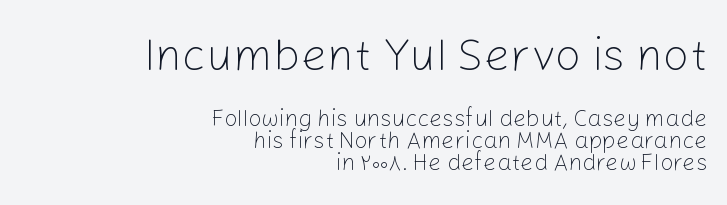
The image shows 46 px light sans-serif type, upright; set right-aligned, tight line spacing (0.96x), normal letter spacing, not underlined; the first (top) block is 2.0x larger; low stroke contrast and a medium x-height.
